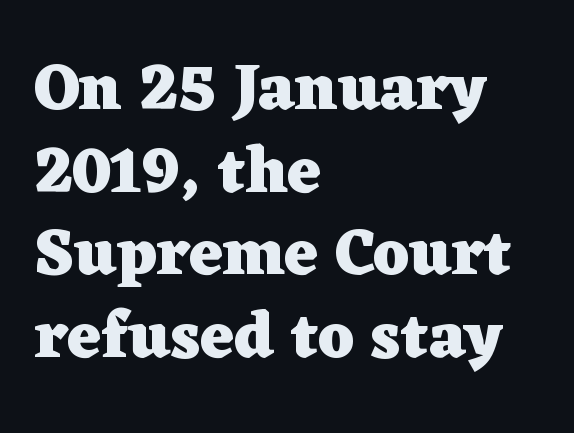
{"serif": "yes", "italic": "no", "bold": "yes", "weight": "heavy", "width": "wide", "stroke_contrast": "low", "x_height": "medium", "monospaced": "no", "underline": "no", "align": "left", "line_spacing": "normal", "line_spacing_ratio": 1.27, "letter_spacing": "normal", "letter_spacing_em": 0.0, "glyph_px": 65}
